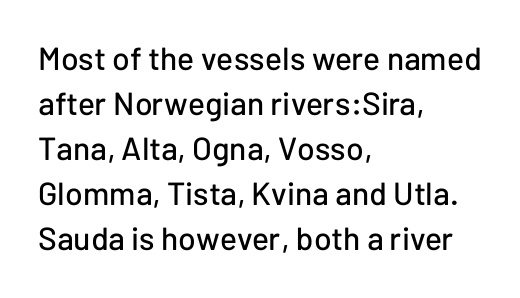
Q: Is the text italic (slanted)? A: No, it is upright.
Q: Is the typeface a serif or a sans-serif typeface? A: Sans-serif.
Q: Is the text underlined? A: No.
Q: How is the paragraph aligned? A: Left-aligned.
Q: Is the spacing between letters normal or unusually wide? A: Normal.
Q: Is the spacing between lines tight, normal or loose? A: Normal.
Q: Width (condensed, normal, or wide)? A: Normal.
Q: Stroke contrast? A: Low.
Q: x-height? A: Medium.
Q: Monospaced? A: No.
